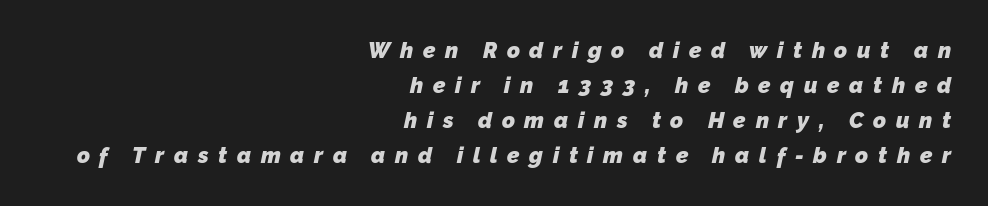
The image shows 22 px bold type; set right-aligned, normal line spacing (1.59x), unusually wide letter spacing (+0.44 em), not underlined.
